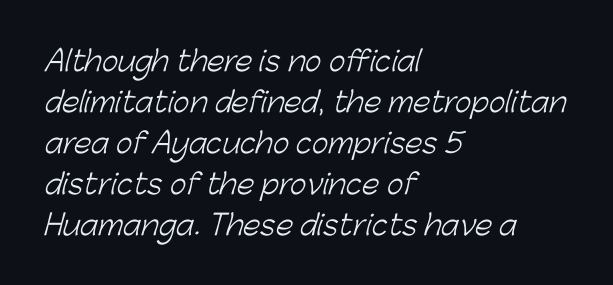
The image shows 28 px light sans-serif type; set left-aligned, normal line spacing (1.46x), normal letter spacing, not underlined; low stroke contrast and a medium x-height.
